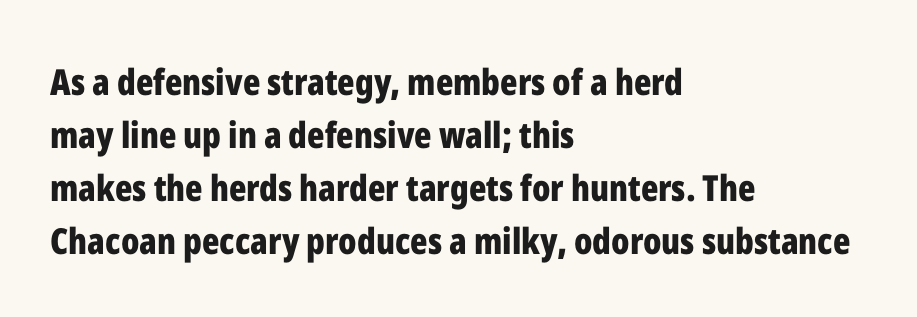
The image shows 36 px bold, condensed sans-serif type, upright; set left-aligned, normal line spacing (1.47x), normal letter spacing, not underlined; low stroke contrast and a medium x-height.
